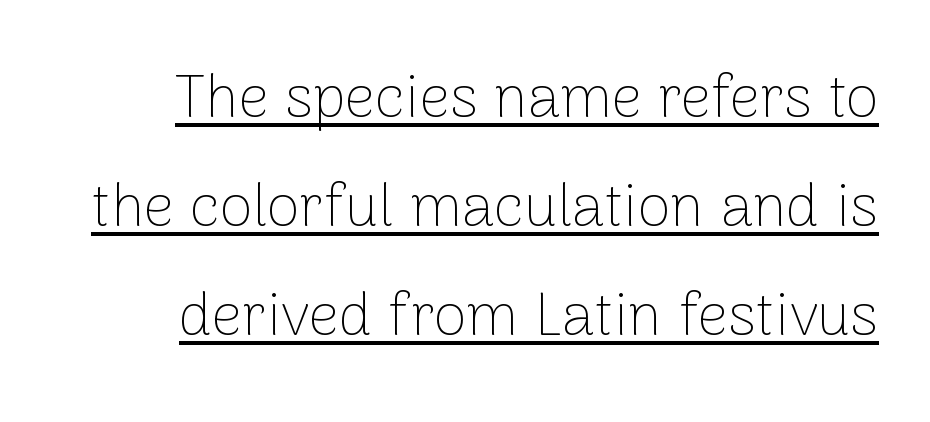
The rendering shows plain stroke endings on the letterforms — a sans-serif design. Has an underline been added? It has. The font sits on the lighter half of the weight spectrum, regular included. Honestly, the letter spacing is just normal — you wouldn't notice it. The passage shown is typed in a proportional face where columns would drift.
